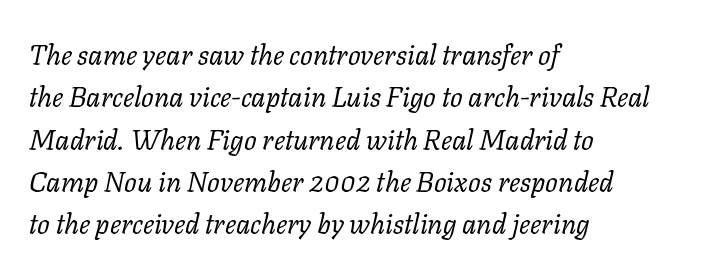
{"serif": "yes", "italic": "yes", "lean": "right", "slant_degrees": 11, "bold": "no", "weight": "regular", "width": "normal", "stroke_contrast": "low", "x_height": "medium", "monospaced": "no", "underline": "no", "align": "left", "line_spacing": "normal", "line_spacing_ratio": 1.51, "letter_spacing": "normal", "letter_spacing_em": 0.0, "glyph_px": 28}
